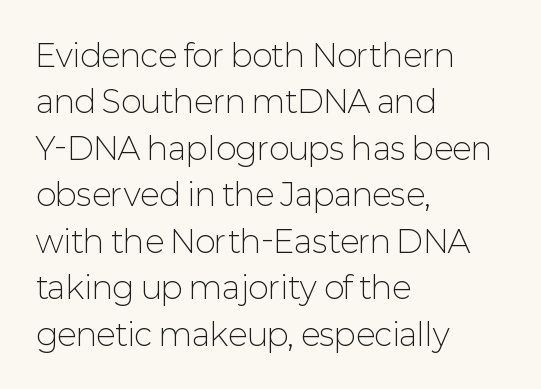
Q: Is the text bold? A: No.
Q: Is the text italic (slanted)? A: No, it is upright.
Q: Is the typeface a serif or a sans-serif typeface? A: Sans-serif.
Q: Is the text underlined? A: No.
Q: How is the paragraph aligned? A: Left-aligned.
Q: Is the spacing between letters normal or unusually wide? A: Normal.
Q: Is the spacing between lines tight, normal or loose? A: Normal.
Q: Width (condensed, normal, or wide)? A: Normal.
Q: Stroke contrast? A: Low.
Q: x-height? A: Medium.
Q: Monospaced? A: No.
